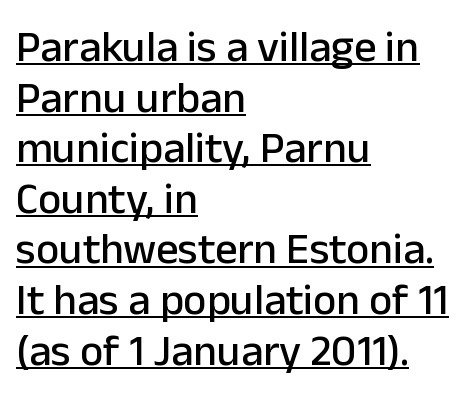
The image shows 44 px sans-serif type, upright; set left-aligned, tight line spacing (1.15x), normal letter spacing, underlined; low stroke contrast and a medium x-height.
